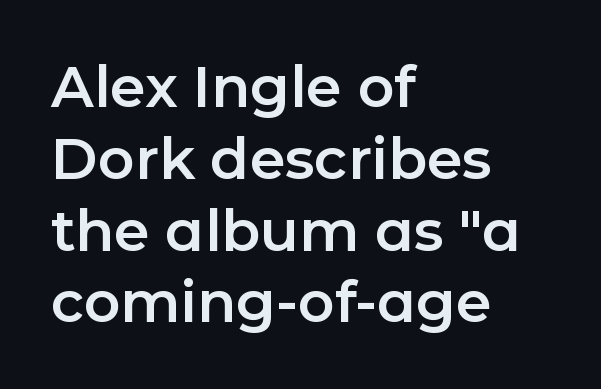
The image shows 57 px sans-serif type, upright; set left-aligned, normal line spacing (1.26x), normal letter spacing, not underlined; low stroke contrast and a medium x-height.
